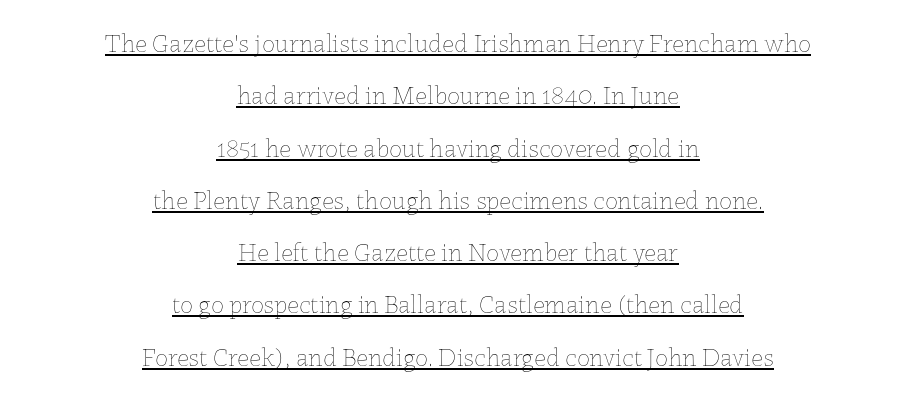
The image shows 26 px text type, upright; set centered, loose line spacing (2.01x), normal letter spacing, underlined.
